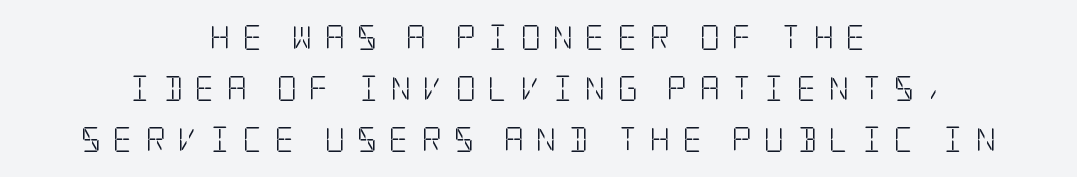
Q: Is the text bold? A: No.
Q: Is the text italic (slanted)? A: No, it is upright.
Q: Is the text underlined? A: No.
Q: How is the paragraph aligned? A: Centered.
Q: Is the spacing between letters normal or unusually wide? A: Unusually wide.
Q: Is the spacing between lines tight, normal or loose? A: Loose.
